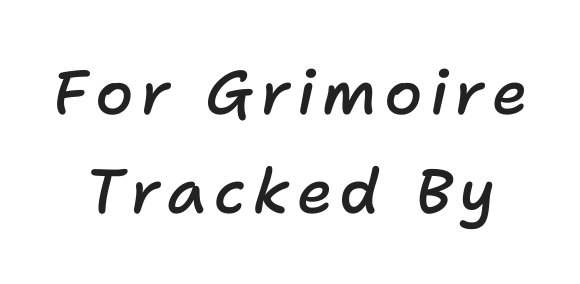
Q: Is the text bold? A: Semi-bold.
Q: Is the text italic (slanted)? A: Yes, it leans right by about 11 degrees.
Q: Is the text underlined? A: No.
Q: Is the spacing between lines tight, normal or loose? A: Normal.
Q: Width (condensed, normal, or wide)? A: Normal.
Q: Stroke contrast? A: Low.
Q: x-height? A: Medium.
Q: Monospaced? A: No.
